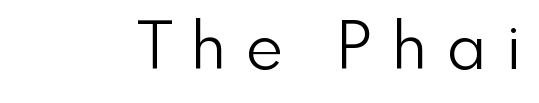
{"serif": "no", "italic": "no", "bold": "no", "weight": "light", "width": "normal", "stroke_contrast": "low", "x_height": "small", "monospaced": "no", "underline": "no", "letter_spacing": "wide", "letter_spacing_em": 0.3, "glyph_px": 64}
